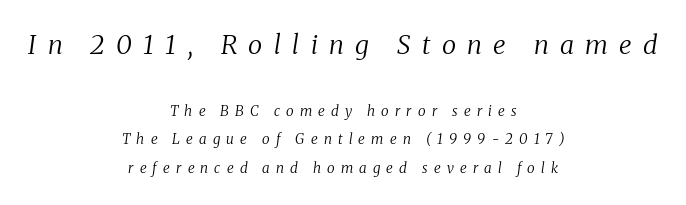
Q: Is the text bold? A: No.
Q: Is the text italic (slanted)? A: Yes, it leans right by about 8 degrees.
Q: Is the text underlined? A: No.
Q: How is the paragraph aligned? A: Centered.
Q: Is the spacing between letters normal or unusually wide? A: Unusually wide.
Q: Is the spacing between lines tight, normal or loose? A: Loose.
Q: Which block of text is set in a larger size, the first (top) or the second (bottom)? A: The first (top) one.
